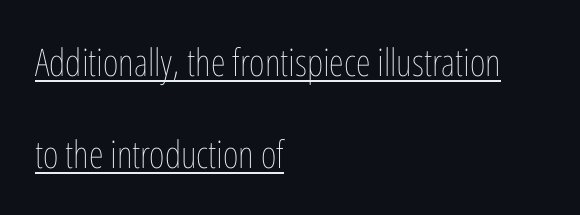
{"italic": "no", "bold": "no", "weight": "thin", "width": "condensed", "stroke_contrast": "low", "x_height": "medium", "monospaced": "no", "underline": "yes", "align": "left", "line_spacing": "loose", "line_spacing_ratio": 2.42, "letter_spacing": "normal", "letter_spacing_em": 0.0, "glyph_px": 38}
